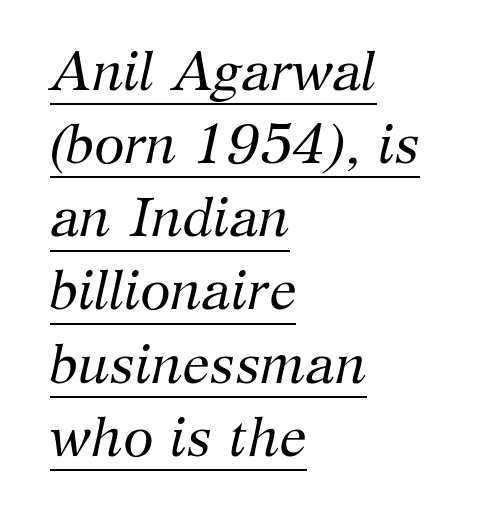
{"serif": "yes", "italic": "yes", "lean": "right", "slant_degrees": 12, "bold": "no", "weight": "regular", "width": "normal", "stroke_contrast": "medium", "x_height": "medium", "monospaced": "no", "underline": "yes", "align": "left", "line_spacing": "normal", "line_spacing_ratio": 1.33, "letter_spacing": "normal", "letter_spacing_em": 0.0, "glyph_px": 55}
